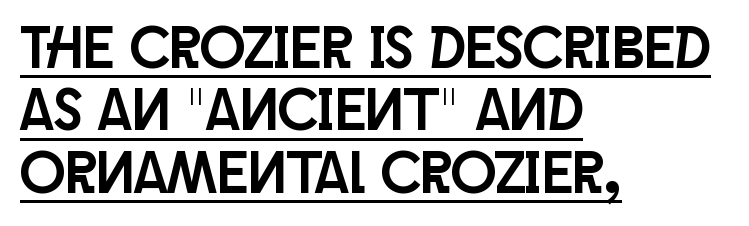
Q: Is the text italic (slanted)? A: No, it is upright.
Q: Is the typeface a serif or a sans-serif typeface? A: Sans-serif.
Q: Is the text underlined? A: Yes.
Q: How is the paragraph aligned? A: Left-aligned.
Q: Is the spacing between letters normal or unusually wide? A: Normal.
Q: Is the spacing between lines tight, normal or loose? A: Tight.
Q: Width (condensed, normal, or wide)? A: Condensed.
Q: Stroke contrast? A: Low.
Q: x-height? A: Large.
Q: Monospaced? A: No.
